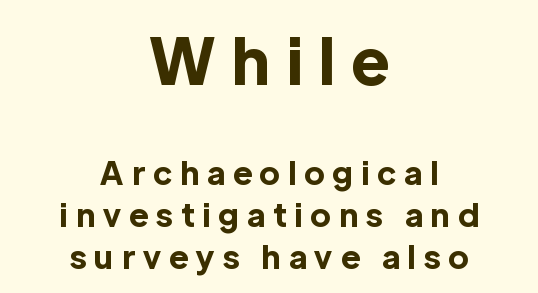
The image shows 64 px bold sans-serif type, upright; set centered, normal line spacing (1.3x), unusually wide letter spacing (+0.26 em), not underlined; the first (top) block is 2.0x larger; a medium x-height.
